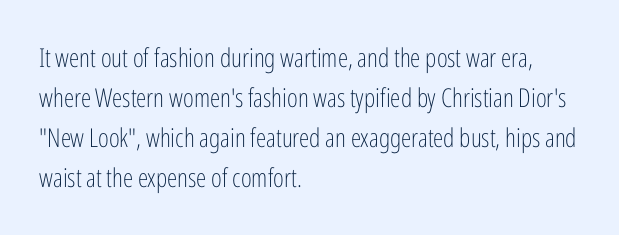
Descender tails drop into unmarked territory. Stroke mass is kept to a normal reading level or below. Default kerning and tracking; the words read as compact shapes. Teacher's note: observe the even left margin — that is flush-left alignment.
